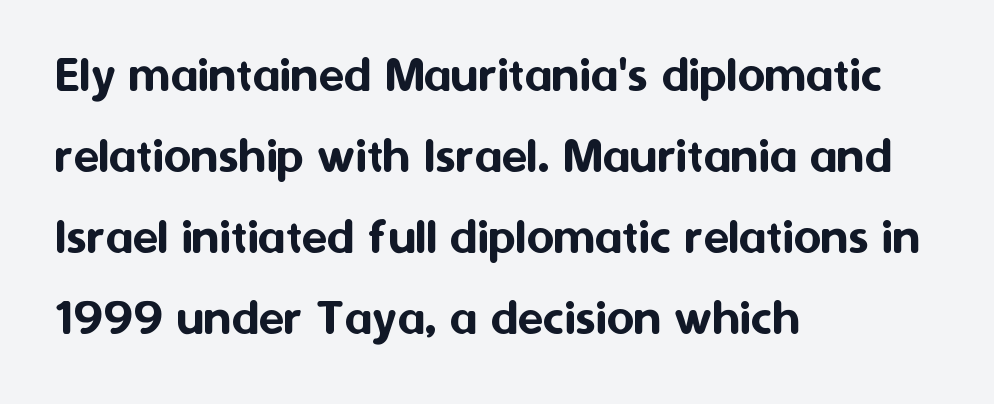
The image shows 53 px sans-serif type, upright; set left-aligned, normal line spacing (1.53x), normal letter spacing, not underlined; medium stroke contrast and a medium x-height.
